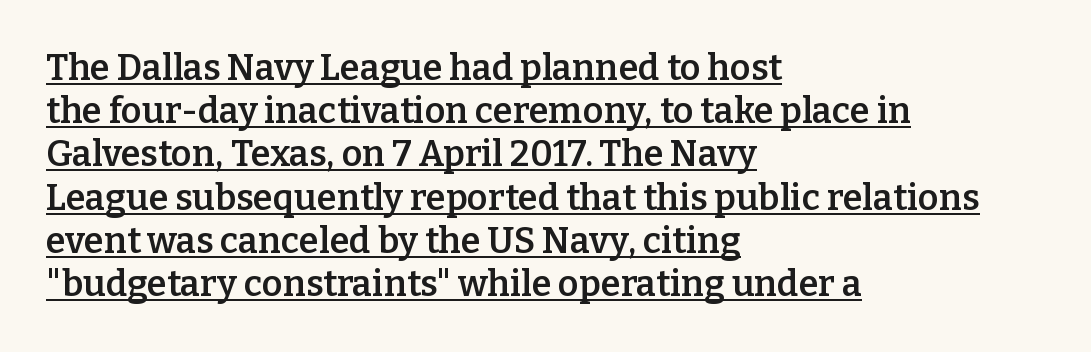
Q: Is the text bold? A: Semi-bold.
Q: Is the text italic (slanted)? A: No, it is upright.
Q: Is the typeface a serif or a sans-serif typeface? A: Serif.
Q: Is the text underlined? A: Yes.
Q: How is the paragraph aligned? A: Left-aligned.
Q: Is the spacing between letters normal or unusually wide? A: Normal.
Q: Width (condensed, normal, or wide)? A: Normal.
Q: Stroke contrast? A: Low.
Q: x-height? A: Medium.
Q: Monospaced? A: No.
